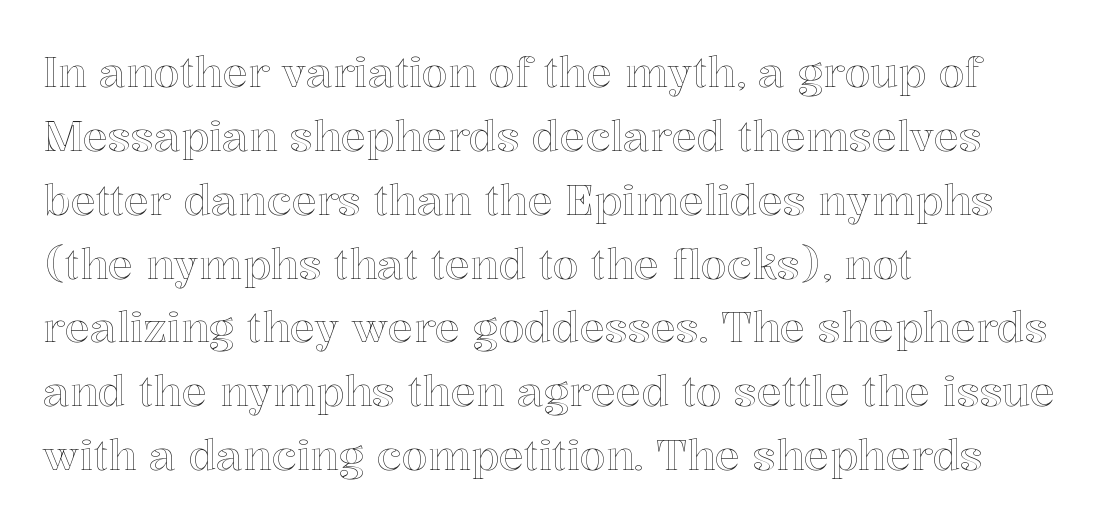
Baseline-to-baseline distance is the conventional proportion of letter height. Between one letter and the next there's only the usual sliver of space. The ragged edge is on the right, which tells us the setting is flush left. Underline: absent. Proportional: the letters do not fall into vertical columns. Characters remain perfectly vertical along every line.
